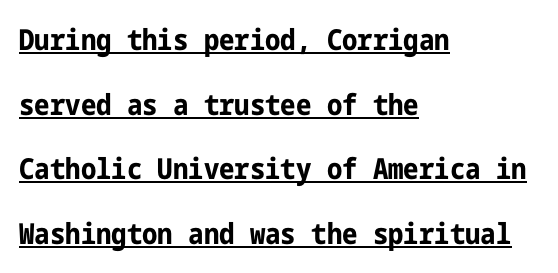
The image shows 29 px bold, condensed sans-serif type, upright; set left-aligned, loose line spacing (2.23x), normal letter spacing, underlined; low stroke contrast and a medium x-height.
